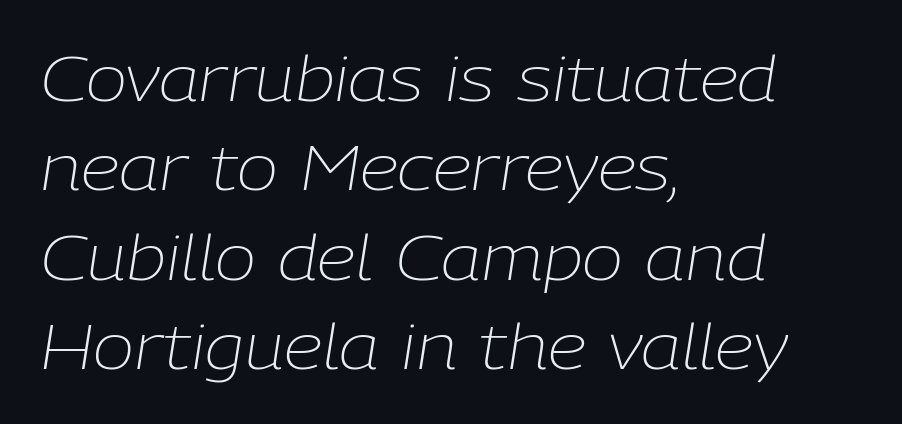
The strokes carry an ordinary text weight at most. Rule under the text: the space is simply empty. A typesetter would call this zero additional tracking. Think of a printed novel: that variable character pitch is what you see here. Each line starts at the same left margin while the right side varies.
